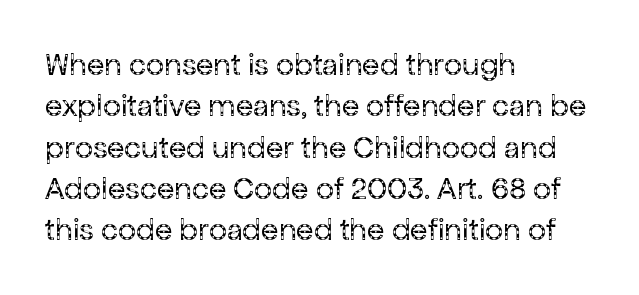
{"serif": "no", "italic": "no", "bold": "no", "weight": "regular", "width": "normal", "stroke_contrast": "low", "x_height": "medium", "monospaced": "no", "underline": "no", "align": "left", "line_spacing": "normal", "line_spacing_ratio": 1.29, "letter_spacing": "normal", "letter_spacing_em": 0.0, "glyph_px": 32}
